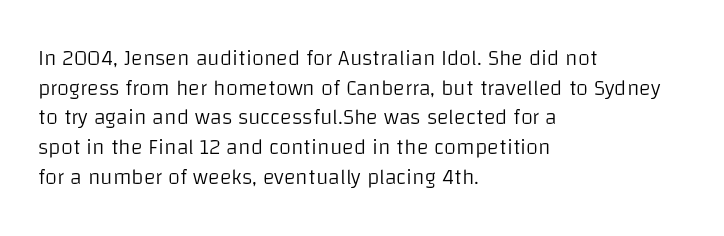
The image shows 22 px text type, upright; set left-aligned, normal line spacing (1.35x), normal letter spacing, not underlined.
